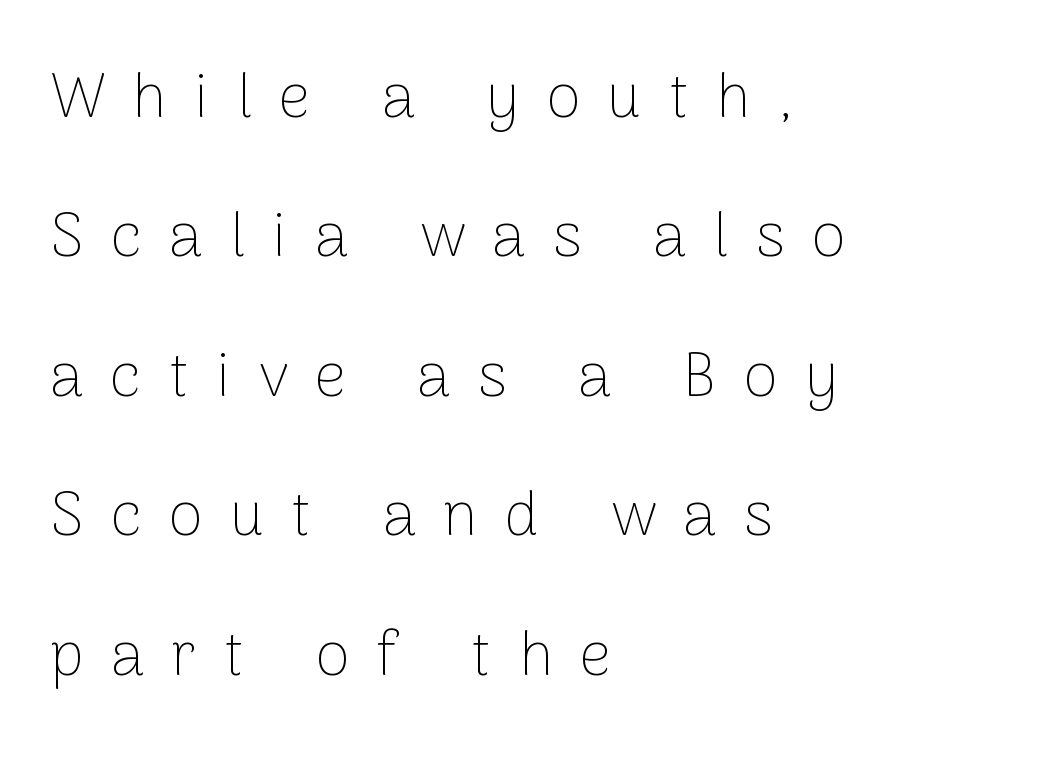
The typeface chosen for these lines omits serifs. Every stem runs plumb, perpendicular to the baseline. Varying glyph widths throughout — classic text-font behaviour. The face used here is rendered with a markedly widened letterfit.
